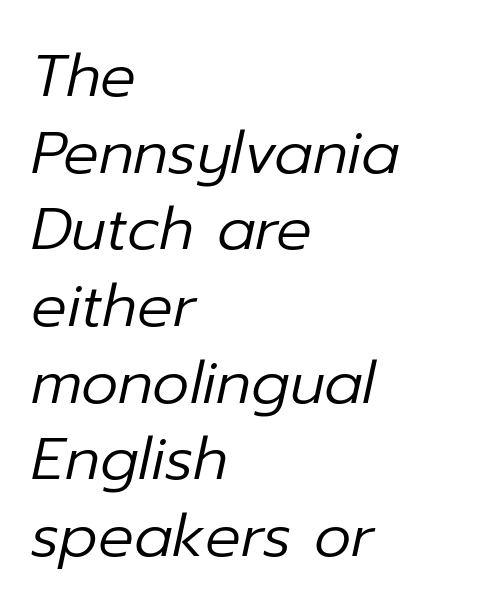
You can tell it's italic because the verticals aren't actually vertical. The cut favours lightness, reaching ordinary text weight at its darkest. Here the designer chose a conventional face with non-uniform glyph widths. Tracking value appears to be zero — textbook default spacing. Typeset ragged right — the left edge is the straight one. Regular leading.
